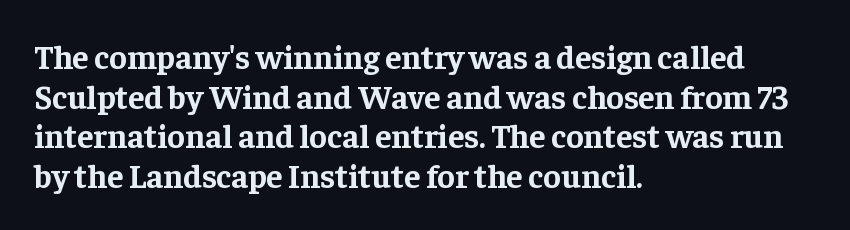
The image shows 33 px bold serif type, upright; set left-aligned, line spacing 1.2x, normal letter spacing, not underlined; low stroke contrast and a medium x-height.
